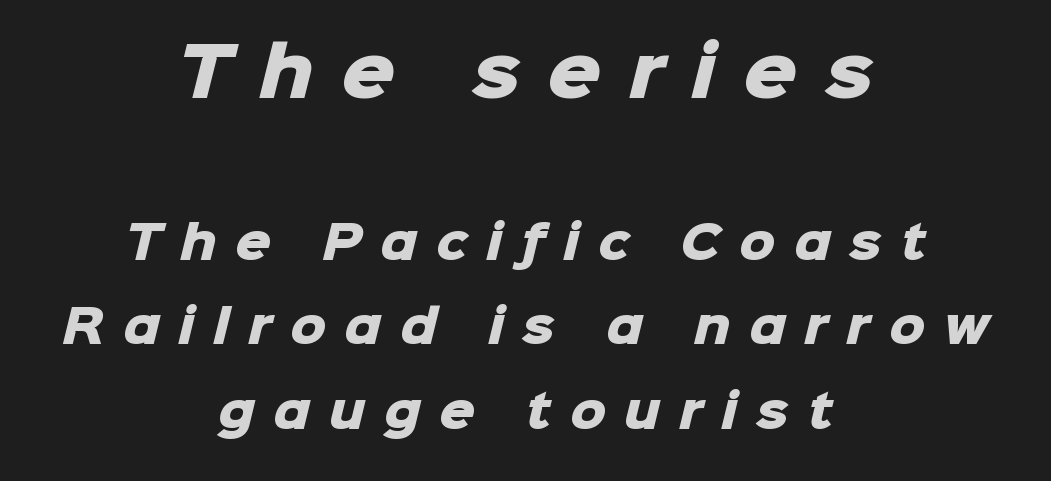
Q: Is the text bold? A: Yes.
Q: Is the typeface a serif or a sans-serif typeface? A: Sans-serif.
Q: Is the text underlined? A: No.
Q: How is the paragraph aligned? A: Centered.
Q: Is the spacing between letters normal or unusually wide? A: Unusually wide.
Q: Which block of text is set in a larger size, the first (top) or the second (bottom)? A: The first (top) one.
Q: Width (condensed, normal, or wide)? A: Normal.
Q: Stroke contrast? A: Low.
Q: x-height? A: Medium.
Q: Monospaced? A: No.
